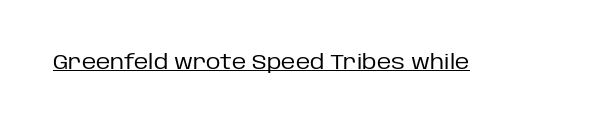
The image shows 20 px text type, upright; set normal letter spacing, underlined.
